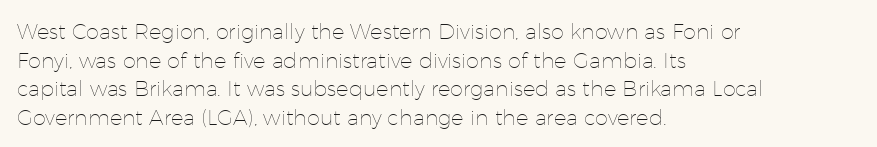
{"italic": "no", "bold": "no", "underline": "no", "align": "left", "line_spacing": "normal", "line_spacing_ratio": 1.36, "letter_spacing": "normal", "letter_spacing_em": 0.0, "glyph_px": 21}
